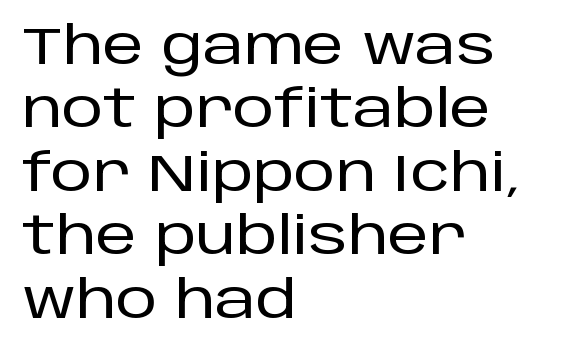
{"serif": "no", "italic": "no", "width": "normal", "stroke_contrast": "low", "x_height": "large", "monospaced": "no", "underline": "no", "align": "left", "line_spacing_ratio": 1.22, "letter_spacing": "normal", "letter_spacing_em": 0.0, "glyph_px": 52}
